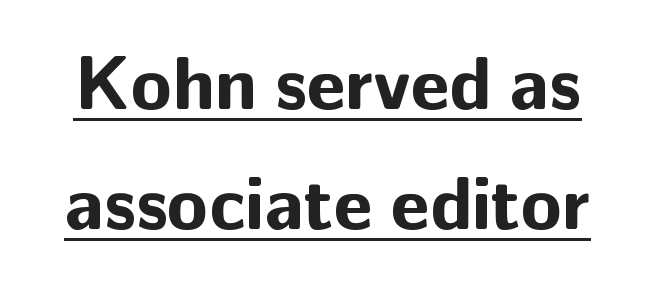
Default kerning and tracking; the words read as compact shapes. The type sits square on the baseline with zero lean. The typesetter has applied underlining to the passage shown. The letters advance in unequal steps, a hallmark of proportional type.
